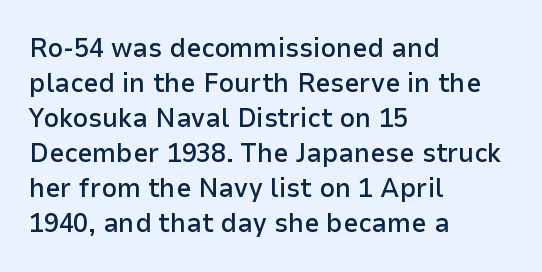
{"italic": "no", "bold": "semi", "underline": "no", "align": "left", "line_spacing": "normal", "line_spacing_ratio": 1.3, "letter_spacing": "normal", "letter_spacing_em": 0.0, "glyph_px": 27}
